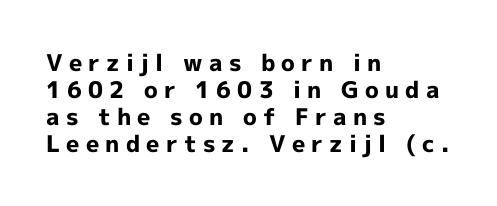
These lines were composed using upright roman letters. Each line starts at the same left margin while the right side varies. Words appear elongated and porous because spacing is wide. Check the space under the baseline: it is left empty.
